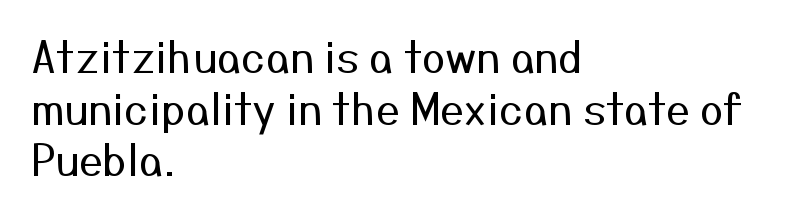
{"serif": "no", "italic": "no", "bold": "no", "weight": "regular", "width": "normal", "stroke_contrast": "medium", "x_height": "medium", "monospaced": "no", "underline": "no", "align": "left", "line_spacing_ratio": 1.23, "letter_spacing": "normal", "letter_spacing_em": 0.0, "glyph_px": 42}
